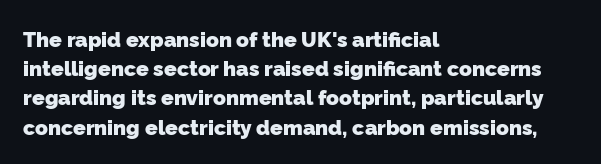
Set as a true bold cut, around the 700 mark. How would I describe the line gaps? Plain and ordinary. The lines are quadded left. Descenders hang freely into open space. Characters follow at the spacing the type designer built in.
